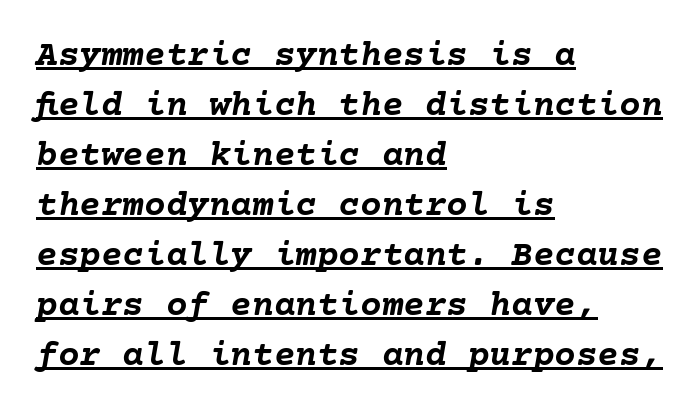
Q: Is the text bold? A: Yes.
Q: Is the text italic (slanted)? A: Yes, it leans right by about 10 degrees.
Q: Is the text underlined? A: Yes.
Q: How is the paragraph aligned? A: Left-aligned.
Q: Is the spacing between letters normal or unusually wide? A: Normal.
Q: Is the spacing between lines tight, normal or loose? A: Normal.
Q: Width (condensed, normal, or wide)? A: Normal.
Q: Stroke contrast? A: Low.
Q: x-height? A: Medium.
